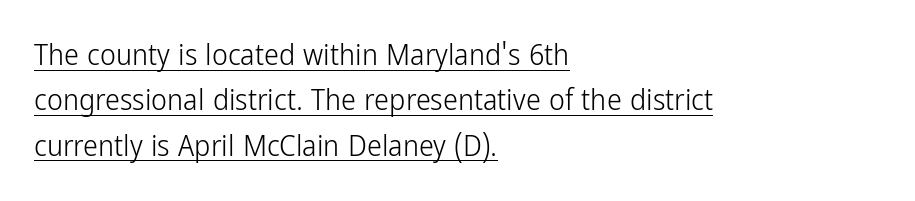
Layout note: lines flush left. Quick note: interline space is typical. Honestly, the underline is the first thing you notice here. Look at the tracking — it's just the regular setting, nothing added. Think standard paragraph weight, or any step lighter than that.
